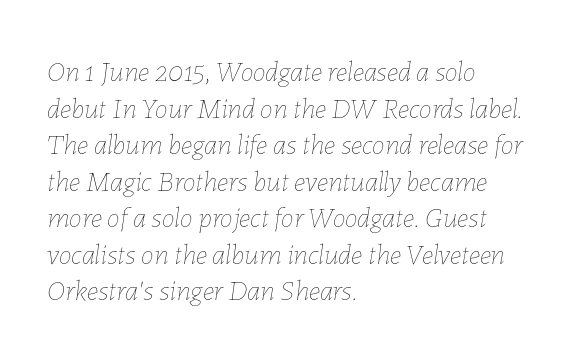
{"italic": "yes", "lean": "right", "slant_degrees": 7, "bold": "no", "weight": "thin", "width": "normal", "stroke_contrast": "low", "x_height": "medium", "monospaced": "no", "underline": "no", "align": "left", "line_spacing": "normal", "line_spacing_ratio": 1.26, "letter_spacing": "normal", "letter_spacing_em": 0.0, "glyph_px": 29}
